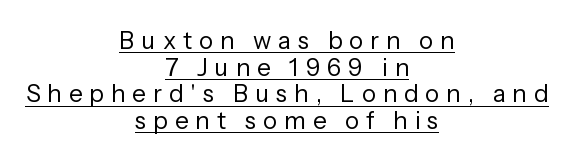
A centered setting, common on invitations and titles, is used for this passage. You could only call the tracking loose — the letters float apart. Each stroke keeps to a modest, everyday thickness or less. Honestly, the underline is the first thing you notice here. Vertical spacing — tight.
